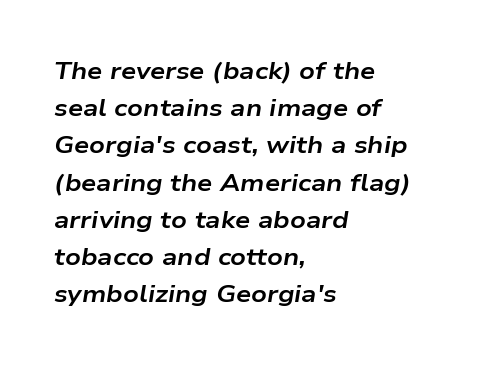
Q: Is the text bold? A: Yes.
Q: Is the text italic (slanted)? A: Yes, it leans right by about 9 degrees.
Q: Is the text underlined? A: No.
Q: How is the paragraph aligned? A: Left-aligned.
Q: Is the spacing between letters normal or unusually wide? A: Normal.
Q: Is the spacing between lines tight, normal or loose? A: Normal.
